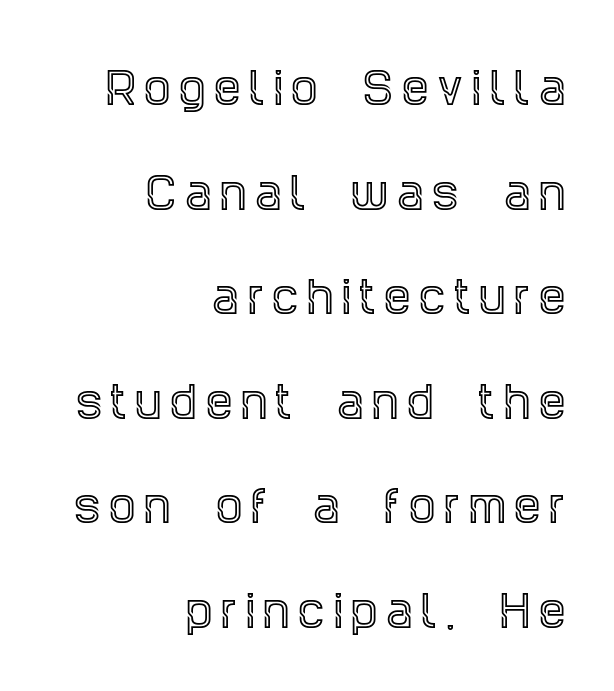
Q: Is the text italic (slanted)? A: No, it is upright.
Q: Is the typeface a serif or a sans-serif typeface? A: Serif.
Q: Is the text underlined? A: No.
Q: How is the paragraph aligned? A: Right-aligned.
Q: Is the spacing between letters normal or unusually wide? A: Unusually wide.
Q: Is the spacing between lines tight, normal or loose? A: Loose.
Q: Width (condensed, normal, or wide)? A: Condensed.
Q: x-height? A: Large.
Q: Monospaced? A: No.
